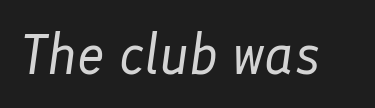
Q: Is the text bold? A: No.
Q: Is the text italic (slanted)? A: Yes, it leans right by about 8 degrees.
Q: Is the text underlined? A: No.
Q: Is the spacing between letters normal or unusually wide? A: Normal.
Q: Width (condensed, normal, or wide)? A: Normal.
Q: Stroke contrast? A: Low.
Q: x-height? A: Medium.
Q: Monospaced? A: No.
